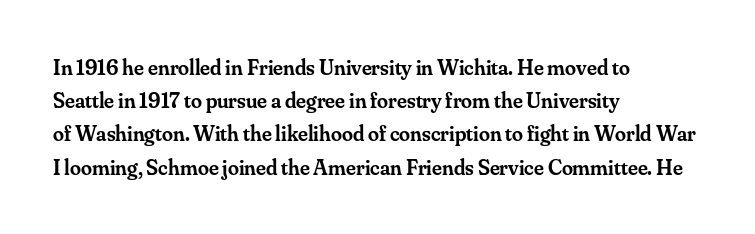
The image shows 22 px text type, upright; set left-aligned, normal line spacing (1.51x), normal letter spacing, not underlined.
